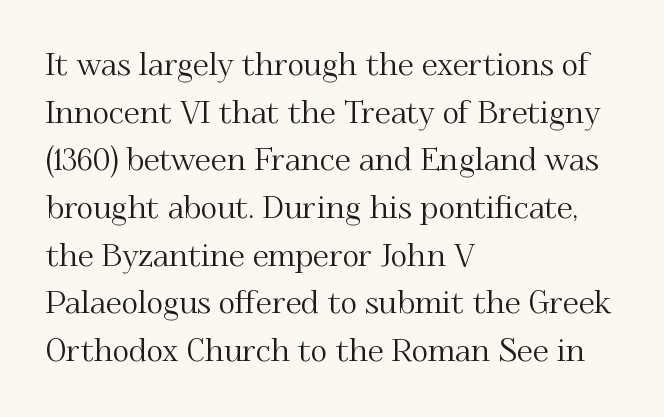
Q: Is the text italic (slanted)? A: No, it is upright.
Q: Is the typeface a serif or a sans-serif typeface? A: Serif.
Q: Is the text underlined? A: No.
Q: How is the paragraph aligned? A: Left-aligned.
Q: Is the spacing between letters normal or unusually wide? A: Normal.
Q: Is the spacing between lines tight, normal or loose? A: Normal.
Q: Width (condensed, normal, or wide)? A: Normal.
Q: Stroke contrast? A: Medium.
Q: x-height? A: Small.
Q: Monospaced? A: No.
